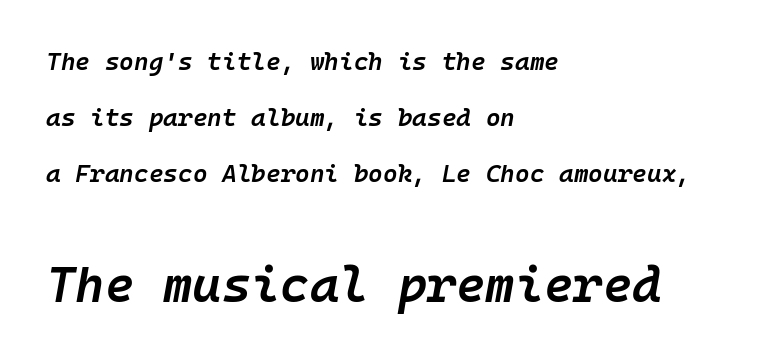
Q: Is the text bold? A: Semi-bold.
Q: Is the text italic (slanted)? A: Yes, it leans right by about 10 degrees.
Q: Is the text underlined? A: No.
Q: How is the paragraph aligned? A: Left-aligned.
Q: Is the spacing between letters normal or unusually wide? A: Normal.
Q: Is the spacing between lines tight, normal or loose? A: Loose.
Q: Which block of text is set in a larger size, the first (top) or the second (bottom)? A: The second (bottom) one.
Q: Width (condensed, normal, or wide)? A: Normal.
Q: Stroke contrast? A: Low.
Q: x-height? A: Medium.
Q: Monospaced? A: Yes.
